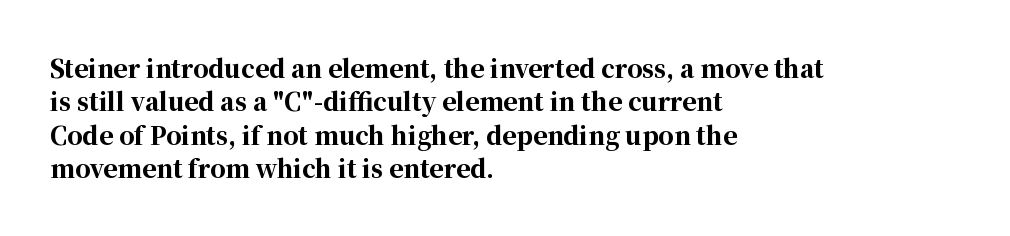
Q: Is the text bold? A: Yes.
Q: Is the text italic (slanted)? A: No, it is upright.
Q: Is the text underlined? A: No.
Q: How is the paragraph aligned? A: Left-aligned.
Q: Is the spacing between letters normal or unusually wide? A: Normal.
Q: Is the spacing between lines tight, normal or loose? A: Normal.
